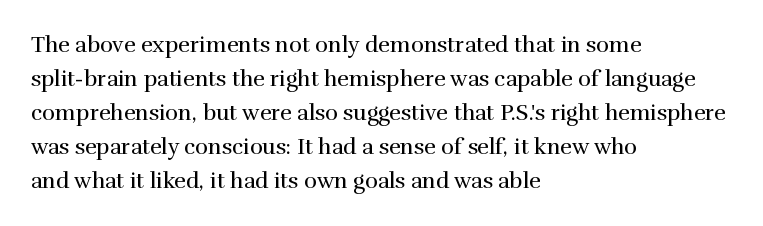
These lines stack with their left ends in a neat column. Any mark beneath the type? The region is blank. Short note: letters normally spaced. The type sits square on the baseline with zero lean.
